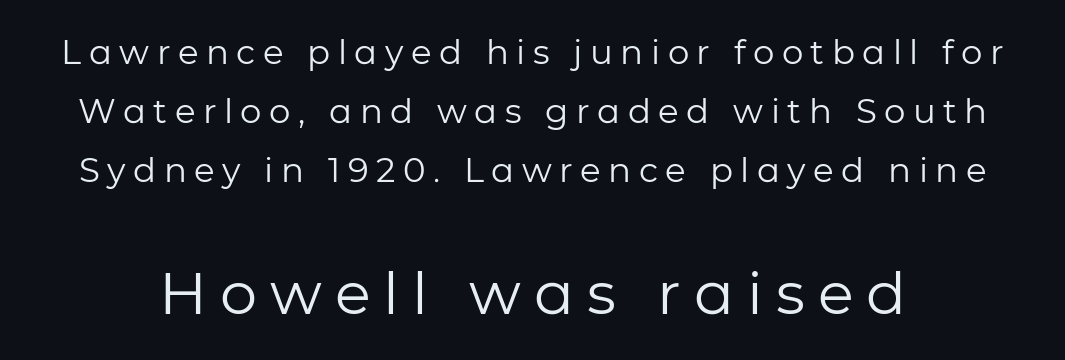
The image shows 59 px regular-weight sans-serif type, upright; set line spacing 1.74x, unusually wide letter spacing (+0.22 em), not underlined; the second (bottom) block is 1.74x larger; low stroke contrast and a medium x-height.
